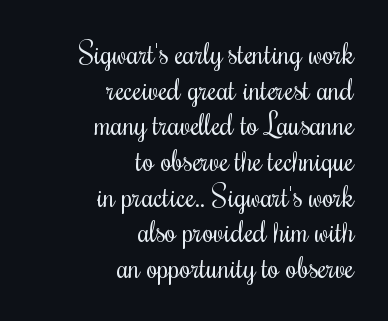
The image shows 29 px regular-weight, condensed type; set right-aligned, line spacing 1.23x, normal letter spacing, not underlined; medium stroke contrast and a small x-height.
